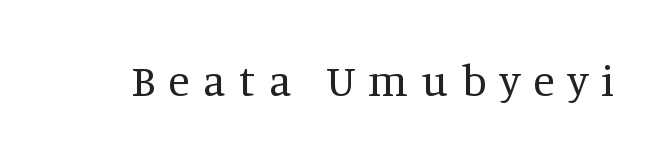
{"serif": "yes", "italic": "no", "bold": "no", "weight": "regular", "width": "normal", "stroke_contrast": "medium", "x_height": "large", "monospaced": "no", "underline": "no", "letter_spacing": "wide", "letter_spacing_em": 0.3, "glyph_px": 44}
